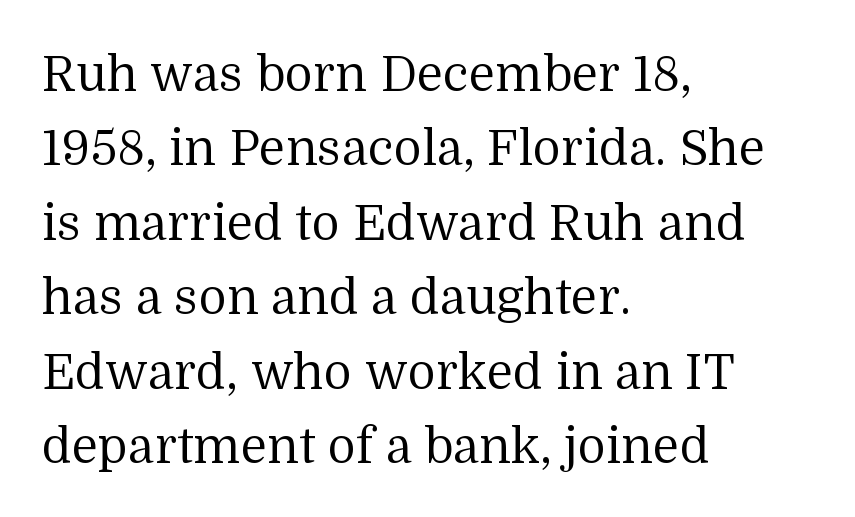
The image shows 49 px regular-weight serif type, upright; set left-aligned, normal line spacing (1.52x), normal letter spacing, not underlined; medium stroke contrast and a medium x-height.
